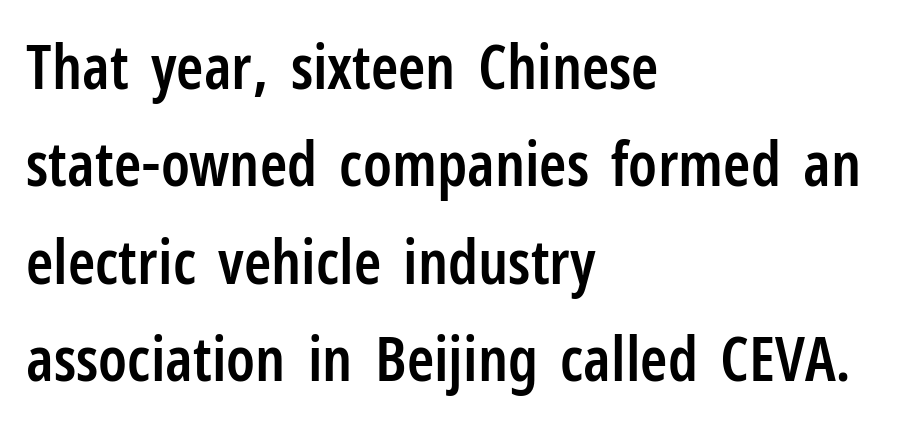
{"serif": "no", "italic": "no", "bold": "semi", "weight": "semibold", "width": "condensed", "stroke_contrast": "low", "x_height": "medium", "monospaced": "no", "underline": "no", "align": "left", "line_spacing": "normal", "line_spacing_ratio": 1.57, "letter_spacing": "normal", "letter_spacing_em": 0.0, "glyph_px": 62}
